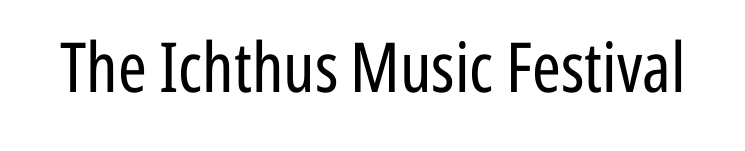
The image shows 69 px regular-weight, condensed sans-serif type, upright; set normal letter spacing, not underlined; low stroke contrast and a medium x-height.
